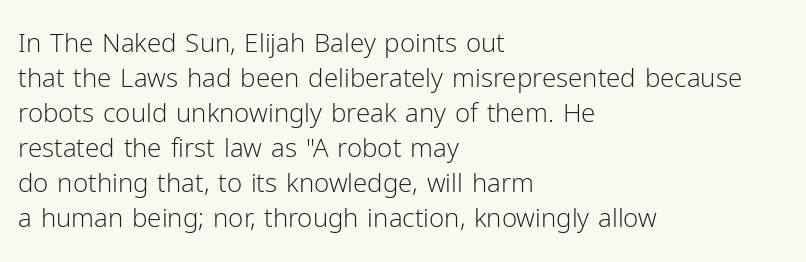
{"italic": "no", "bold": "no", "underline": "no", "align": "left", "line_spacing": "normal", "line_spacing_ratio": 1.35, "letter_spacing": "normal", "letter_spacing_em": 0.0, "glyph_px": 26}
